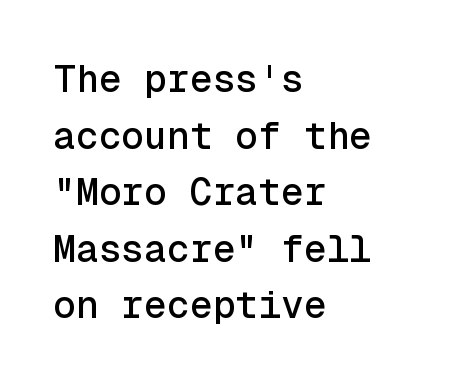
{"serif": "no", "italic": "no", "width": "normal", "x_height": "medium", "monospaced": "yes", "underline": "no", "align": "left", "line_spacing": "normal", "line_spacing_ratio": 1.49, "letter_spacing": "normal", "letter_spacing_em": 0.0, "glyph_px": 38}
